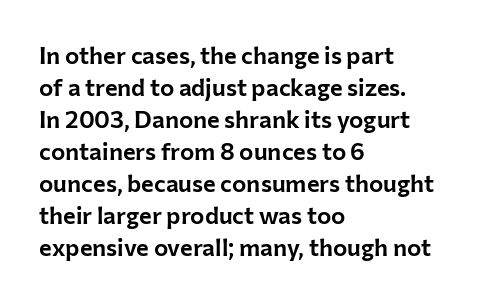
{"italic": "no", "underline": "no", "align": "left", "line_spacing": "normal", "line_spacing_ratio": 1.33, "letter_spacing": "normal", "letter_spacing_em": 0.0, "glyph_px": 24}
